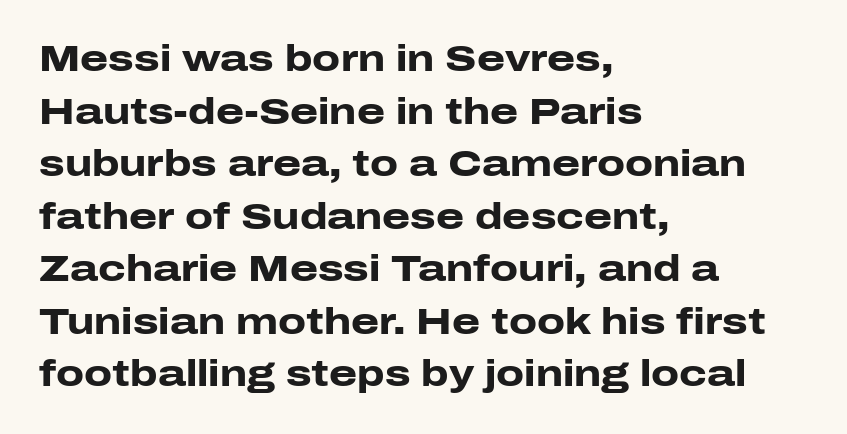
The image shows 36 px heavy, wide sans-serif type, upright; set left-aligned, normal line spacing (1.46x), normal letter spacing, not underlined; low stroke contrast and a medium x-height.
